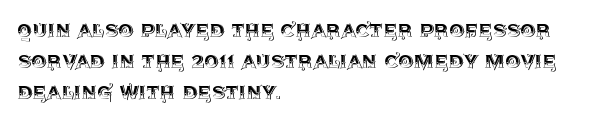
Q: Is the text italic (slanted)? A: No, it is upright.
Q: Is the text underlined? A: No.
Q: How is the paragraph aligned? A: Left-aligned.
Q: Is the spacing between letters normal or unusually wide? A: Normal.
Q: Is the spacing between lines tight, normal or loose? A: Normal.
